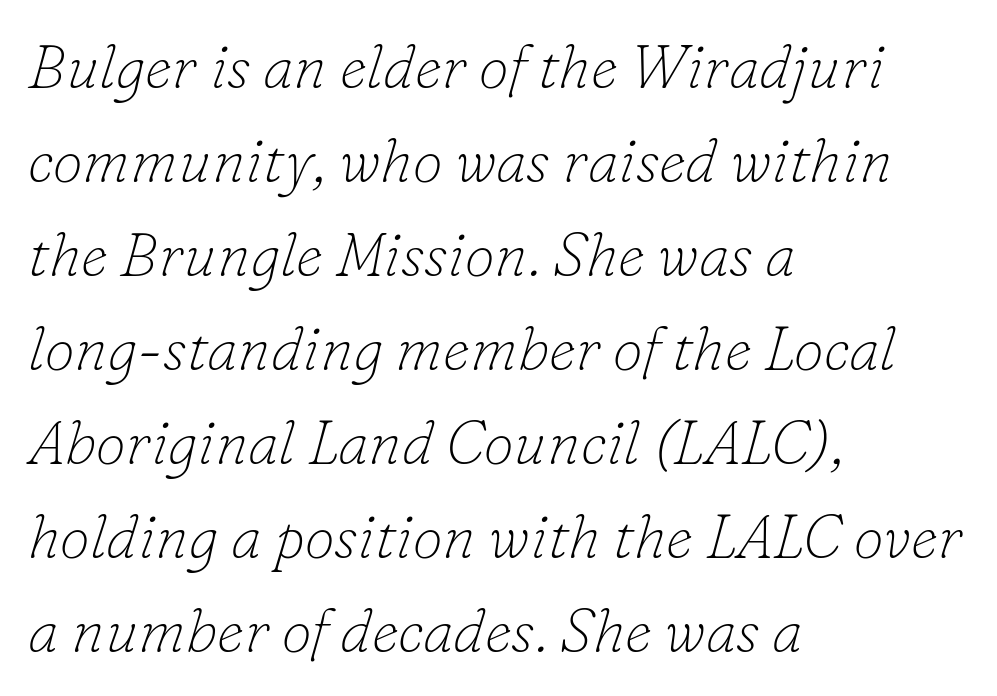
This rendering leaves character spacing at its baseline value. Only glyphs here, with clear space below each row. The specimen reads as italic at a glance. Line starts are locked; line ends wander.
